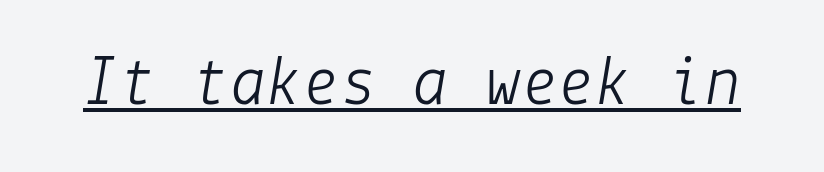
{"italic": "yes", "lean": "right", "slant_degrees": 9, "bold": "no", "weight": "light", "width": "normal", "stroke_contrast": "low", "x_height": "medium", "underline": "yes", "letter_spacing": "normal", "letter_spacing_em": 0.0, "glyph_px": 73}
